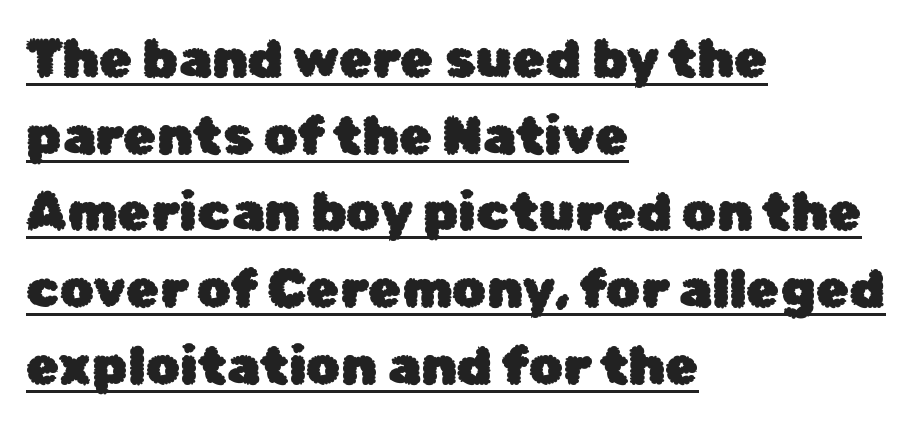
Q: Is the text italic (slanted)? A: No, it is upright.
Q: Is the typeface a serif or a sans-serif typeface? A: Sans-serif.
Q: Is the text underlined? A: Yes.
Q: How is the paragraph aligned? A: Left-aligned.
Q: Is the spacing between letters normal or unusually wide? A: Normal.
Q: Is the spacing between lines tight, normal or loose? A: Normal.
Q: Width (condensed, normal, or wide)? A: Normal.
Q: Stroke contrast? A: Low.
Q: x-height? A: Medium.
Q: Monospaced? A: No.
